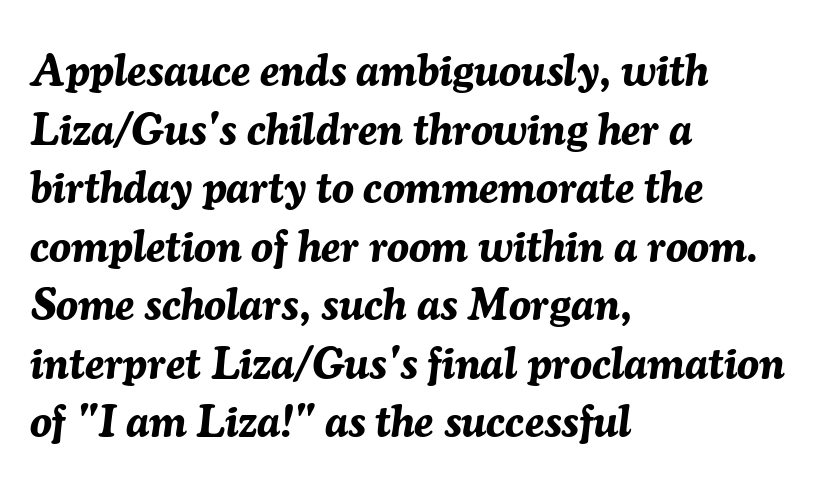
The image shows 44 px bold type, italic (leaning right); set left-aligned, normal line spacing (1.33x), normal letter spacing, not underlined; medium stroke contrast and a medium x-height.
